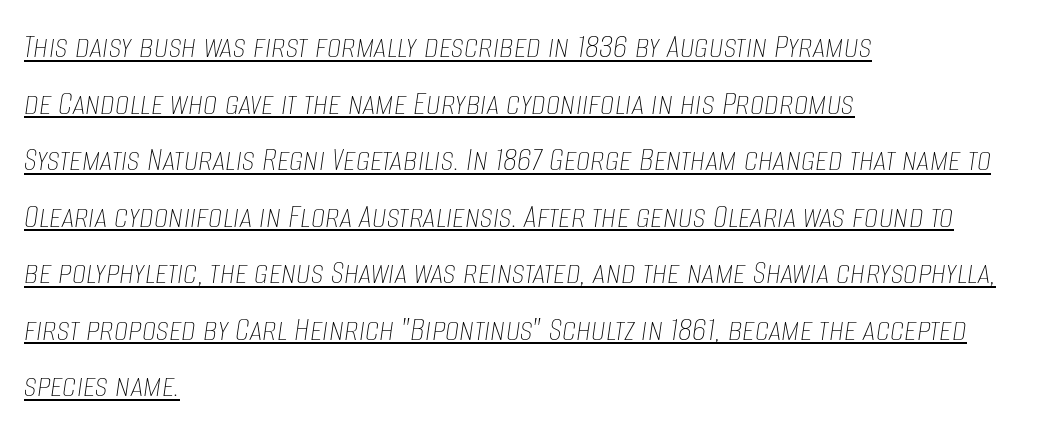
Q: Is the text bold? A: No.
Q: Is the text italic (slanted)? A: Yes, it leans right by about 8 degrees.
Q: Is the text underlined? A: Yes.
Q: How is the paragraph aligned? A: Left-aligned.
Q: Is the spacing between letters normal or unusually wide? A: Normal.
Q: Is the spacing between lines tight, normal or loose? A: Normal.
Q: Width (condensed, normal, or wide)? A: Condensed.
Q: Stroke contrast? A: Low.
Q: x-height? A: Large.
Q: Monospaced? A: No.
